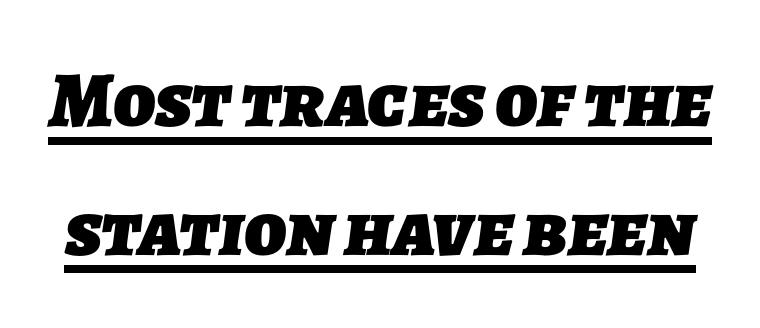
{"serif": "no", "bold": "yes", "weight": "heavy", "width": "normal", "stroke_contrast": "low", "x_height": "medium", "monospaced": "no", "underline": "yes", "line_spacing": "normal", "line_spacing_ratio": 1.63, "letter_spacing": "normal", "letter_spacing_em": 0.0, "glyph_px": 79}
